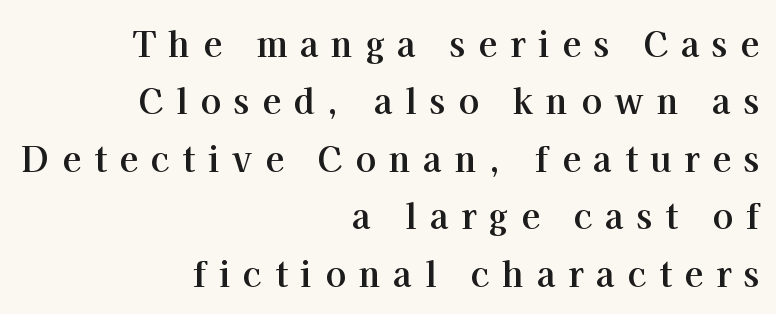
The image shows 34 px bold serif type, upright; set right-aligned, normal line spacing (1.69x), unusually wide letter spacing (+0.38 em), not underlined; high stroke contrast and a medium x-height.
